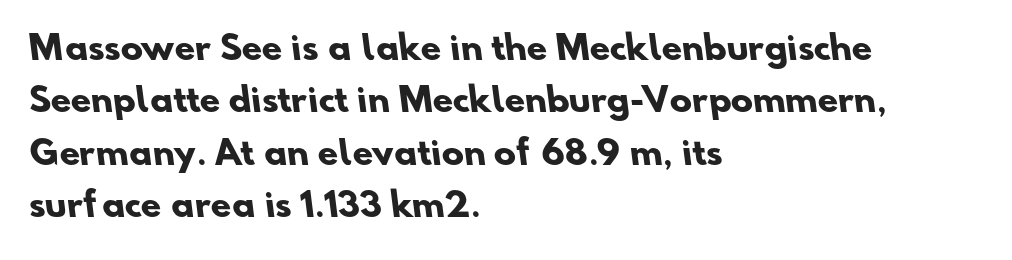
{"serif": "no", "bold": "yes", "weight": "heavy", "width": "normal", "stroke_contrast": "low", "x_height": "small", "monospaced": "no", "underline": "no", "align": "left", "line_spacing": "normal", "line_spacing_ratio": 1.59, "letter_spacing": "normal", "letter_spacing_em": 0.0, "glyph_px": 33}
